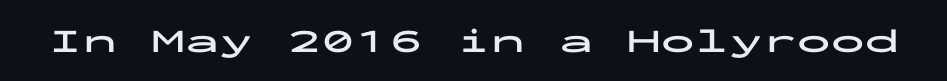
Bare-footed words on every line. Here the designer chose a console-style face with uniform glyph widths. Glyph-to-glyph distance matches everyday printed text. You'd pick this weight for a headline — it's a proper bold.
